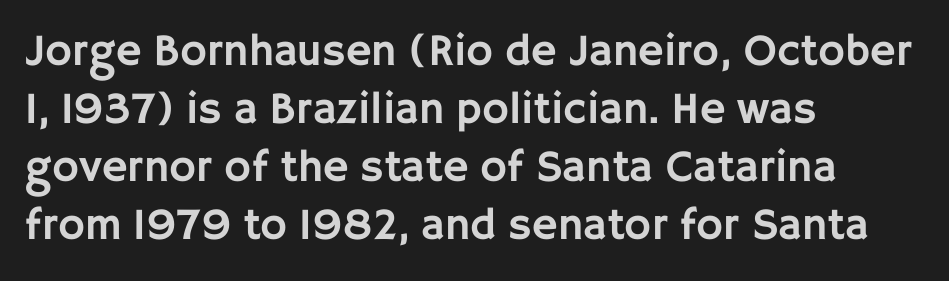
There is no visible air inserted between adjacent glyphs. The letters stand upright; this is a roman face. Is this a fixed-width face? No — the glyphs have proportional, varying widths. In terms of leading, this rendering sits right in the middle. Each line starts at the same left margin while the right side varies. Honestly, there is no underline to notice here at all.
